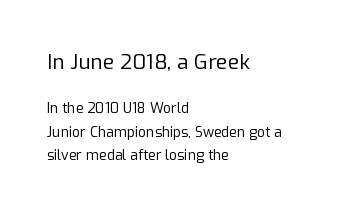
{"italic": "no", "bold": "no", "underline": "no", "align": "left", "line_spacing": "normal", "line_spacing_ratio": 1.65, "letter_spacing": "normal", "letter_spacing_em": 0.0, "larger_block": "first", "size_ratio": 1.5, "glyph_px": 21}
